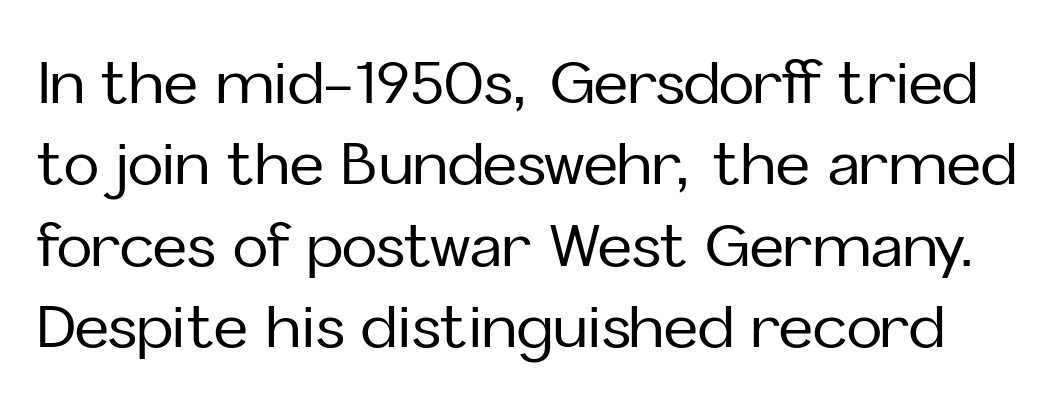
Q: Is the text italic (slanted)? A: No, it is upright.
Q: Is the typeface a serif or a sans-serif typeface? A: Sans-serif.
Q: Is the text underlined? A: No.
Q: Is the spacing between letters normal or unusually wide? A: Normal.
Q: Is the spacing between lines tight, normal or loose? A: Normal.
Q: Width (condensed, normal, or wide)? A: Normal.
Q: Stroke contrast? A: Low.
Q: x-height? A: Medium.
Q: Monospaced? A: No.
